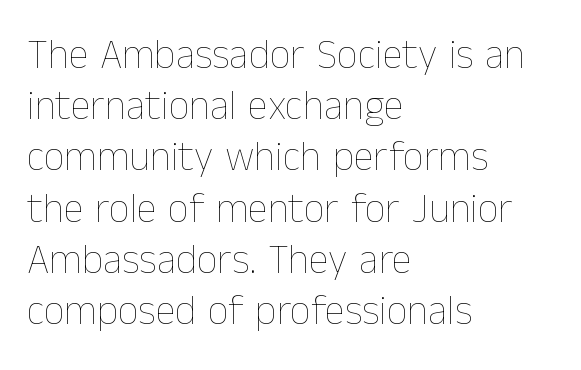
Has an underline been added? It has not. There is no visible air inserted between adjacent glyphs. The passage shown is not bold in any degree. No italicization has been applied; the sample stays upright. If you drew a ruler down the left edge, every line would touch it.
